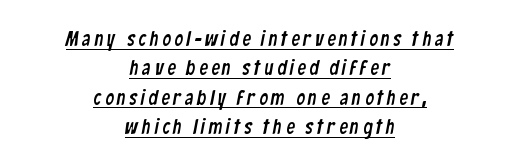
Casual observation: everything's sitting right in the middle. The rendering uses a moderate line-height, typical for paragraphs. This is underlined copy, the kind a proofreader might mark for attention.
